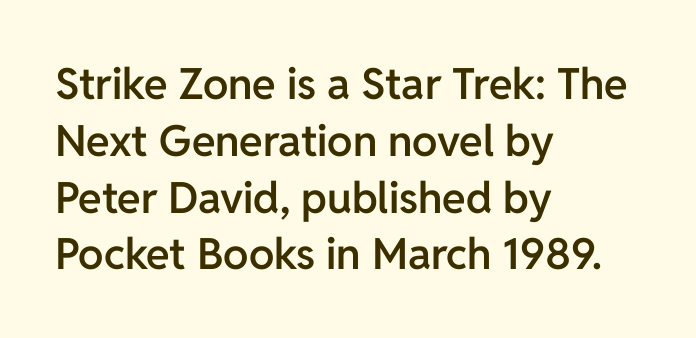
Spacing verdict: proportional, widths tailored to each character. A clean baseline with only descenders dipping below it. Does extra space separate the letters? No, they use regular spacing. When letters stand straight like this, we call the style roman or upright.
